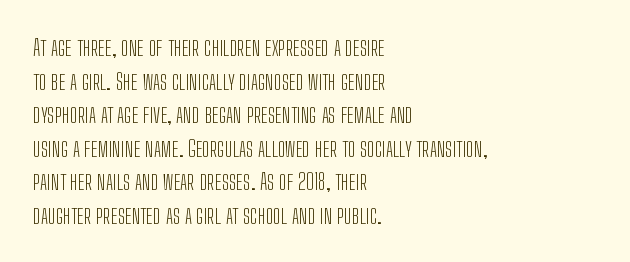
The image shows 23 px text type, upright; set left-aligned, normal line spacing (1.46x), normal letter spacing, not underlined.
